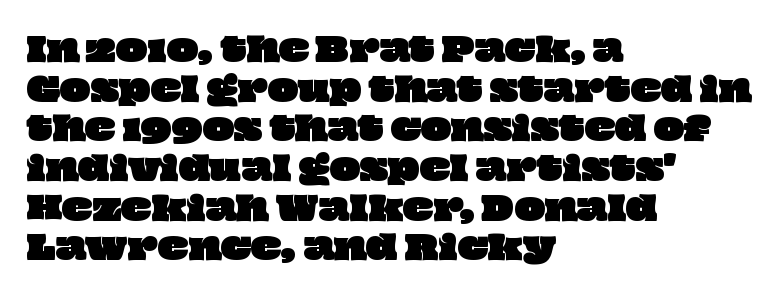
The image shows 32 px wide type; set left-aligned, line spacing 1.24x, normal letter spacing, not underlined; low stroke contrast and a large x-height.
